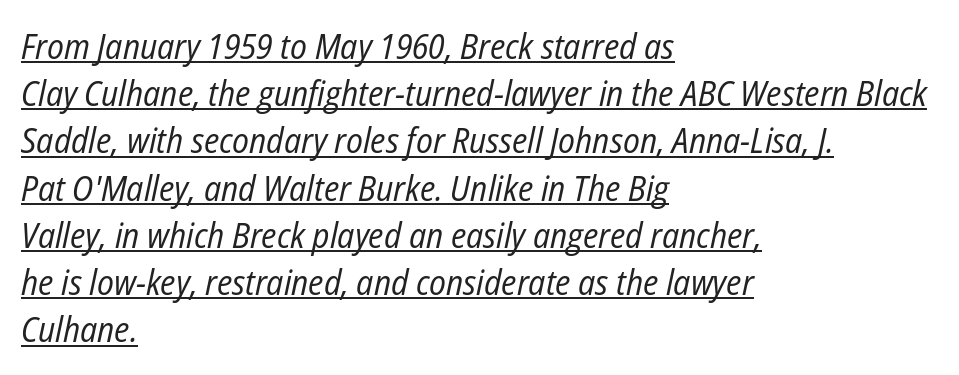
Looks like regular typesetting: each glyph gets only the width it needs. The leading is moderate, giving the passage an even texture. Looking at the ascenders, they clearly lean. Heaviness? Minimal to ordinary, like unemphasized prose. Tracking here is standard; glyphs follow each other at the usual distance.
